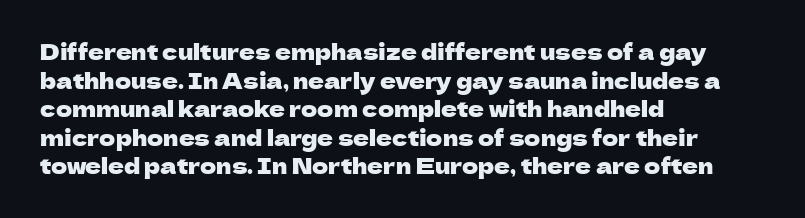
A normal amount of white space separates one row of letters from the next. Unmarked baselines from the first word to the last. These lines were composed using upright roman letters. Compared with typical body copy, the letter spacing here is the same. Line beginnings align vertically; line endings do not.
